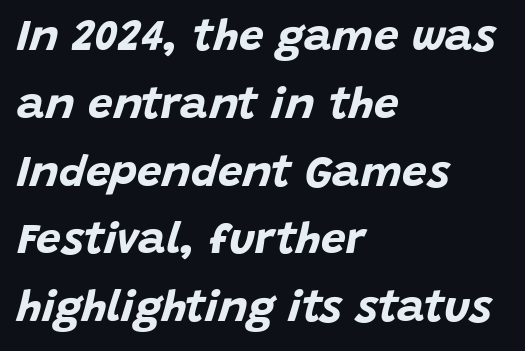
Q: Is the text bold? A: Yes.
Q: Is the text italic (slanted)? A: Yes, it leans right by about 15 degrees.
Q: Is the text underlined? A: No.
Q: How is the paragraph aligned? A: Left-aligned.
Q: Is the spacing between letters normal or unusually wide? A: Normal.
Q: Is the spacing between lines tight, normal or loose? A: Normal.
Q: Width (condensed, normal, or wide)? A: Normal.
Q: Stroke contrast? A: Low.
Q: x-height? A: Large.
Q: Monospaced? A: No.
